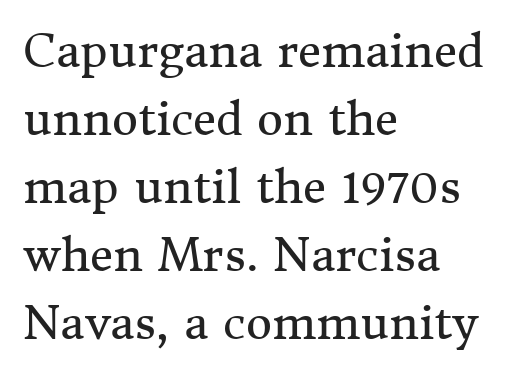
{"serif": "yes", "italic": "no", "bold": "no", "weight": "regular", "width": "normal", "stroke_contrast": "medium", "x_height": "medium", "monospaced": "no", "underline": "no", "align": "left", "line_spacing": "normal", "line_spacing_ratio": 1.51, "letter_spacing": "normal", "letter_spacing_em": 0.0, "glyph_px": 45}
